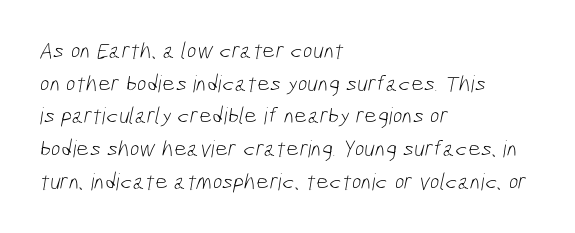
Reading down the block, your eye returns to a fixed left position each line. Heft: none added — not bold. Honestly, the letter spacing is just normal — you wouldn't notice it. Any mark beneath the type? The region is blank. What's the leading like? Ordinary, nothing unusual.
